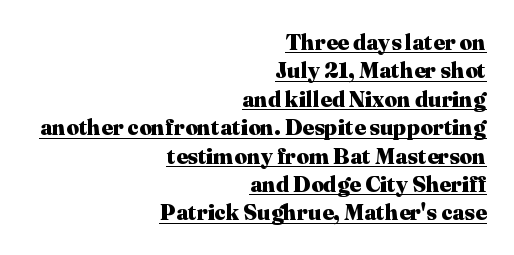
The image shows 22 px bold type, upright; set right-aligned, normal line spacing (1.29x), normal letter spacing, underlined.
